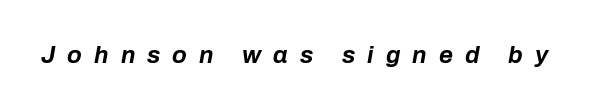
The image shows 24 px bold type, italic (leaning right); set unusually wide letter spacing (+0.5 em), not underlined.
